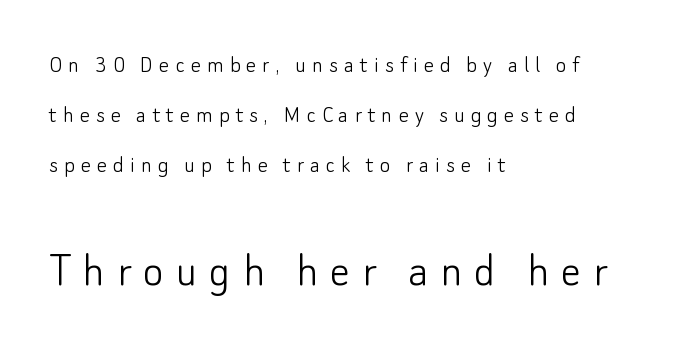
The image shows 50 px light sans-serif type, upright; set left-aligned, loose line spacing (2.01x), unusually wide letter spacing (+0.24 em), not underlined; the second (bottom) block is 2.0x larger; low stroke contrast and a small x-height.
